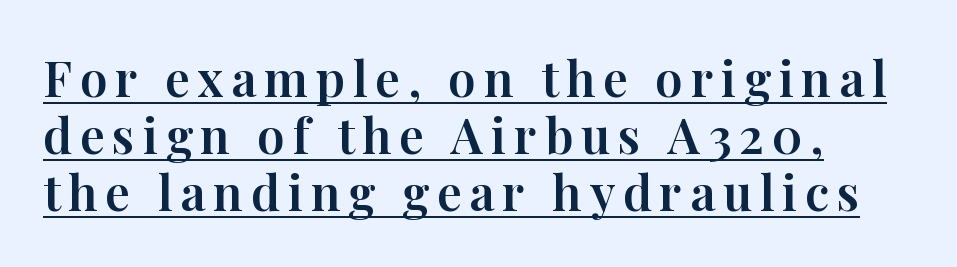
Notice how the passage keeps a crisp vertical edge on the left only. Italic? Not at all — the glyphs are vertical. Serif or sans? Serif — the stroke terminals have little feet. The lettering is marked with a stroke running underneath it. Proportional: the letters do not fall into vertical columns.
